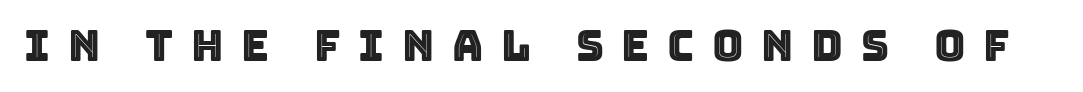
{"italic": "no", "width": "normal", "x_height": "large", "monospaced": "no", "underline": "no", "letter_spacing": "wide", "letter_spacing_em": 0.41, "glyph_px": 43}
